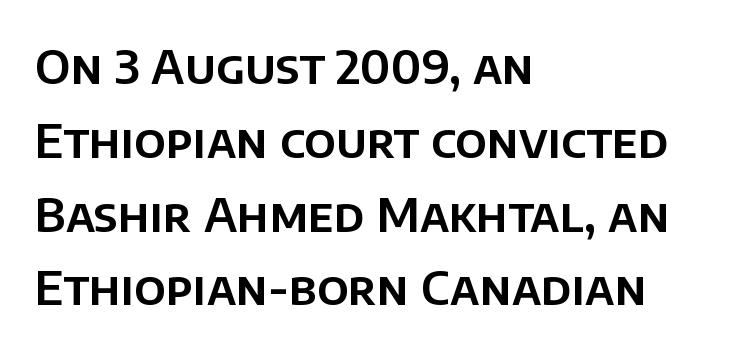
Q: Is the text italic (slanted)? A: No, it is upright.
Q: Is the typeface a serif or a sans-serif typeface? A: Sans-serif.
Q: Is the text underlined? A: No.
Q: How is the paragraph aligned? A: Left-aligned.
Q: Is the spacing between letters normal or unusually wide? A: Normal.
Q: Is the spacing between lines tight, normal or loose? A: Normal.
Q: Width (condensed, normal, or wide)? A: Normal.
Q: Stroke contrast? A: Low.
Q: x-height? A: Large.
Q: Monospaced? A: No.
